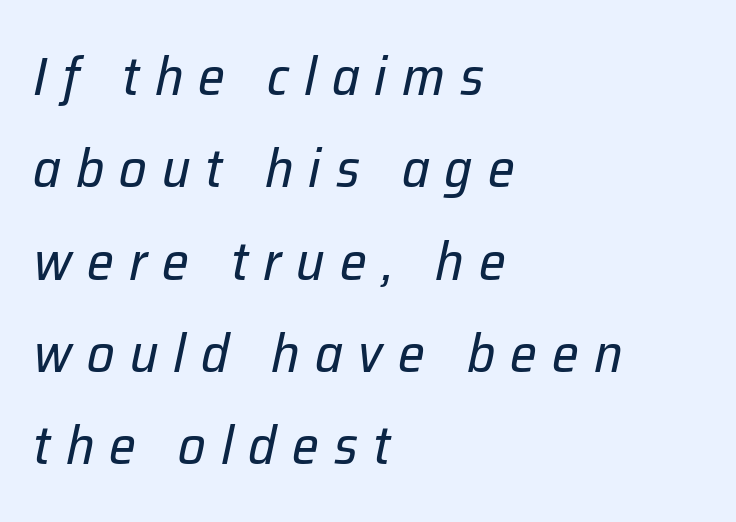
Q: Is the text bold? A: No.
Q: Is the text italic (slanted)? A: Yes, it leans right by about 12 degrees.
Q: Is the text underlined? A: No.
Q: How is the paragraph aligned? A: Left-aligned.
Q: Is the spacing between letters normal or unusually wide? A: Unusually wide.
Q: Width (condensed, normal, or wide)? A: Normal.
Q: Stroke contrast? A: Low.
Q: x-height? A: Medium.
Q: Monospaced? A: No.
